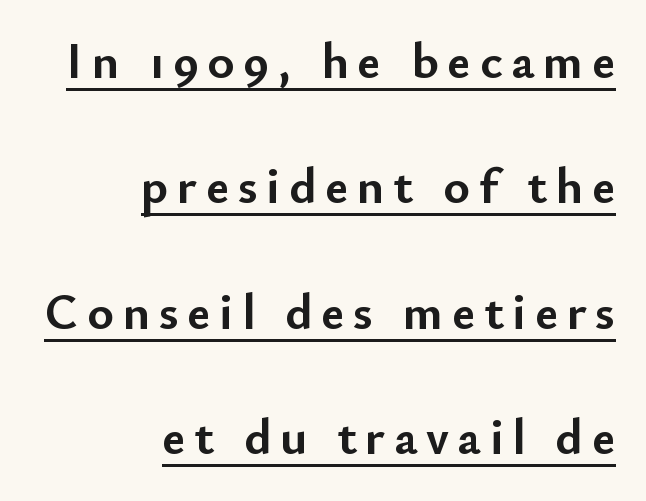
The image shows 51 px semibold sans-serif type, upright; set right-aligned, loose line spacing (2.46x), underlined; low stroke contrast and a small x-height.
